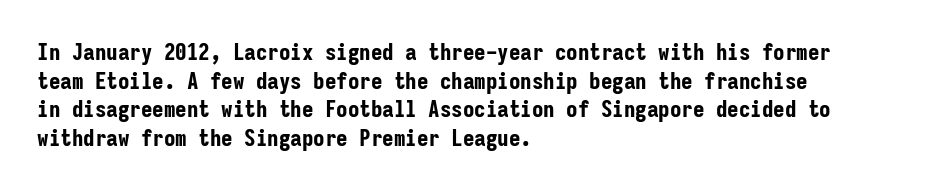
Q: Is the text bold? A: Yes.
Q: Is the text italic (slanted)? A: No, it is upright.
Q: Is the text underlined? A: No.
Q: How is the paragraph aligned? A: Left-aligned.
Q: Is the spacing between letters normal or unusually wide? A: Normal.
Q: Is the spacing between lines tight, normal or loose? A: Normal.
